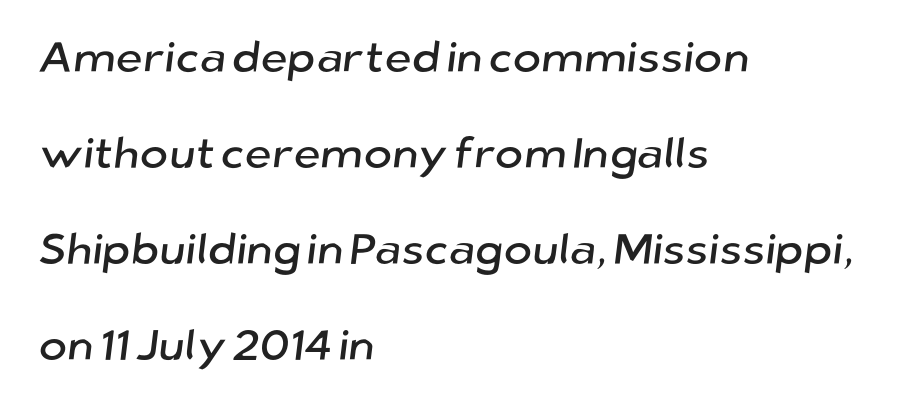
Q: Is the typeface a serif or a sans-serif typeface? A: Sans-serif.
Q: Is the text underlined? A: No.
Q: How is the paragraph aligned? A: Left-aligned.
Q: Is the spacing between letters normal or unusually wide? A: Normal.
Q: Is the spacing between lines tight, normal or loose? A: Loose.
Q: Width (condensed, normal, or wide)? A: Normal.
Q: Stroke contrast? A: Low.
Q: x-height? A: Medium.
Q: Monospaced? A: No.
